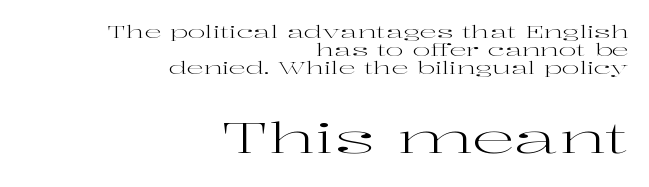
The image shows 43 px regular-weight, wide serif type, upright; set right-aligned, tight line spacing (1.06x), normal letter spacing, not underlined; the second (bottom) block is 2.53x larger; high stroke contrast and a medium x-height.
